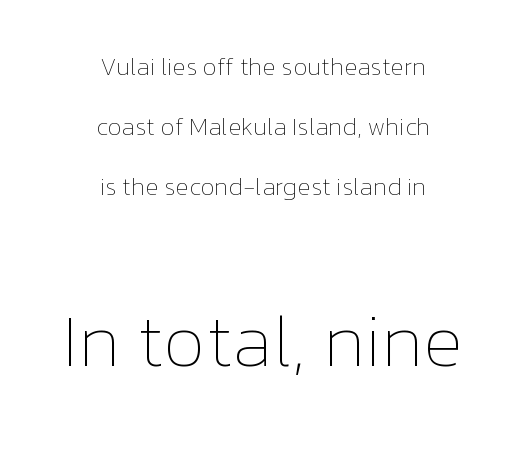
The image shows 75 px thin type, upright; set centered, loose line spacing (2.41x), normal letter spacing, not underlined; the second (bottom) block is 3.0x larger; low stroke contrast and a medium x-height.
